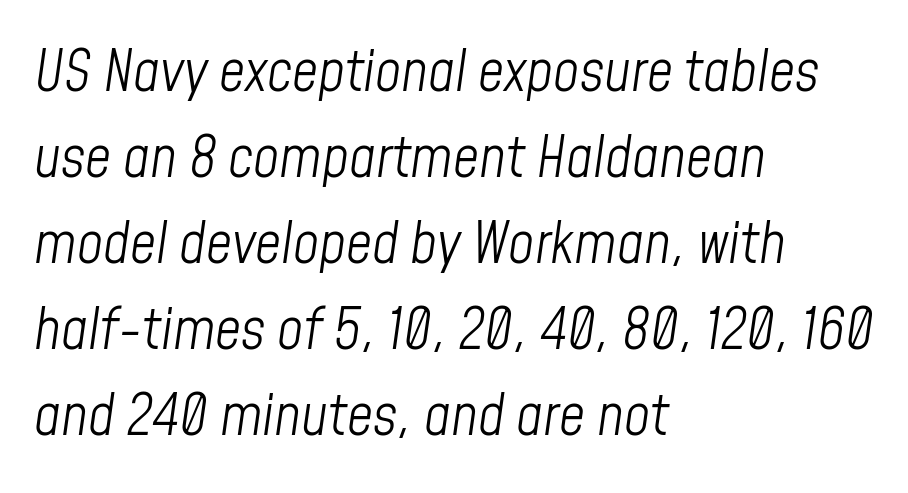
{"italic": "yes", "lean": "right", "slant_degrees": 8, "bold": "no", "weight": "light", "width": "condensed", "stroke_contrast": "low", "x_height": "medium", "monospaced": "no", "underline": "no", "align": "left", "line_spacing": "normal", "line_spacing_ratio": 1.51, "letter_spacing": "normal", "letter_spacing_em": 0.0, "glyph_px": 57}
